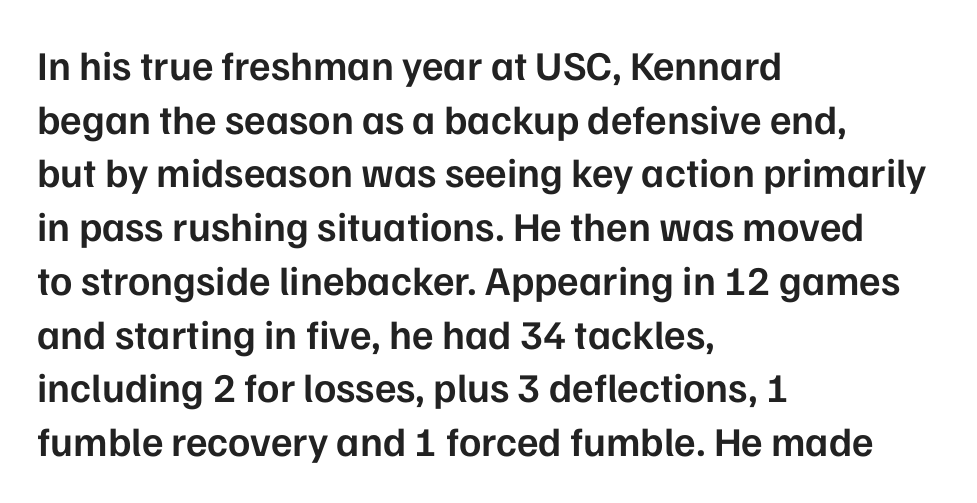
Q: Is the text bold? A: Semi-bold.
Q: Is the text italic (slanted)? A: No, it is upright.
Q: Is the typeface a serif or a sans-serif typeface? A: Sans-serif.
Q: Is the text underlined? A: No.
Q: How is the paragraph aligned? A: Left-aligned.
Q: Is the spacing between letters normal or unusually wide? A: Normal.
Q: Is the spacing between lines tight, normal or loose? A: Normal.
Q: Width (condensed, normal, or wide)? A: Normal.
Q: Stroke contrast? A: Low.
Q: x-height? A: Medium.
Q: Monospaced? A: No.
